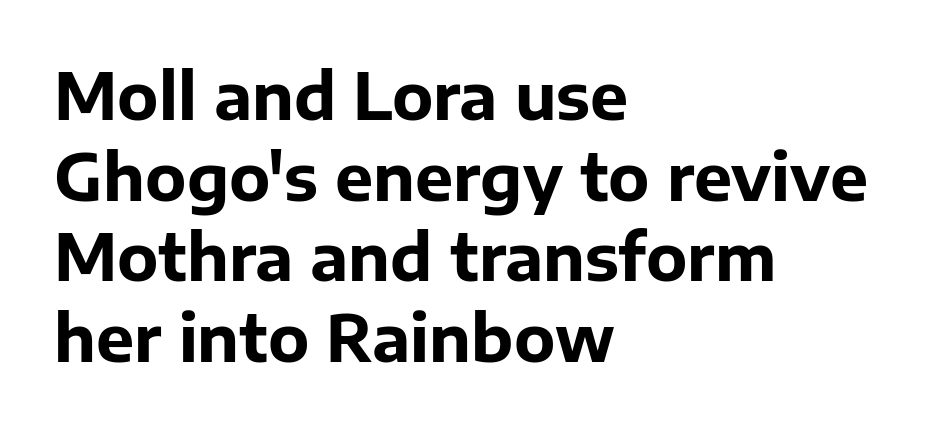
Q: Is the text bold? A: Yes.
Q: Is the text italic (slanted)? A: No, it is upright.
Q: Is the typeface a serif or a sans-serif typeface? A: Sans-serif.
Q: Is the text underlined? A: No.
Q: How is the paragraph aligned? A: Left-aligned.
Q: Is the spacing between letters normal or unusually wide? A: Normal.
Q: Is the spacing between lines tight, normal or loose? A: Normal.
Q: Width (condensed, normal, or wide)? A: Normal.
Q: Stroke contrast? A: Low.
Q: x-height? A: Medium.
Q: Monospaced? A: No.
